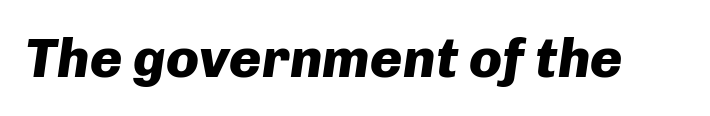
Q: Is the text bold? A: Yes.
Q: Is the text italic (slanted)? A: Yes, it leans right by about 8 degrees.
Q: Is the text underlined? A: No.
Q: Is the spacing between letters normal or unusually wide? A: Normal.
Q: Width (condensed, normal, or wide)? A: Normal.
Q: Stroke contrast? A: Low.
Q: x-height? A: Medium.
Q: Monospaced? A: No.
